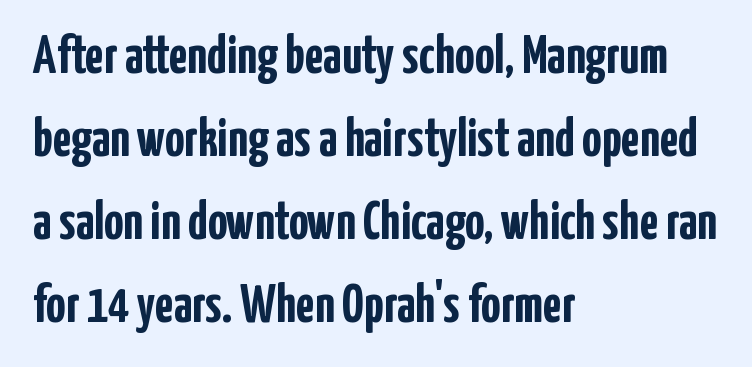
It's the straight-up-and-down kind of type. How heavy is the stroke? Heavy — this is a bold. What's the leading like? Ordinary, nothing unusual. Does extra space separate the letters? No, they use regular spacing. Looks like regular typesetting: each glyph gets only the width it needs. The specimen omits any rule beneath the text block's lines.
